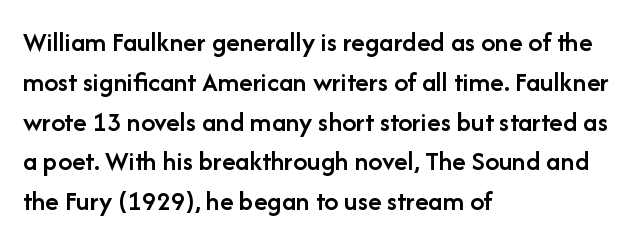
The image shows 28 px semibold sans-serif type, upright; set left-aligned, normal line spacing (1.42x), normal letter spacing, not underlined; low stroke contrast and a medium x-height.
